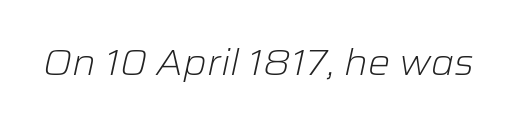
Glance below the letters and you will spot only blank space. Proportional: the letters do not fall into vertical columns. No chunkiness to these letters — they're not bold. It's the slanting kind of type. No extra tracking has been applied to these lines.
